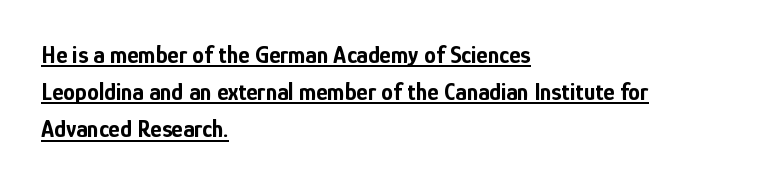
Summary of vertical rhythm: regular, with standard interline spacing. Plenty of ink on the page — the face is bold. Visually the block forms a straight wall on the left and a jagged coastline on the right. The typesetter has applied underlining to the passage shown.
